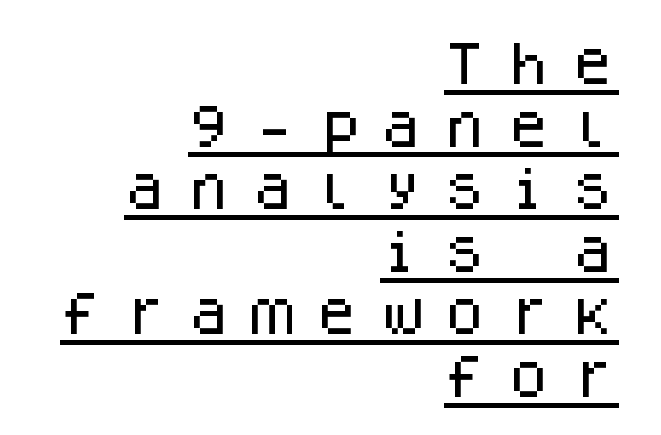
{"serif": "no", "italic": "no", "width": "normal", "stroke_contrast": "low", "x_height": "large", "monospaced": "yes", "underline": "yes", "align": "right", "line_spacing": "normal", "line_spacing_ratio": 1.36, "letter_spacing": "wide", "letter_spacing_em": 0.39, "glyph_px": 46}
